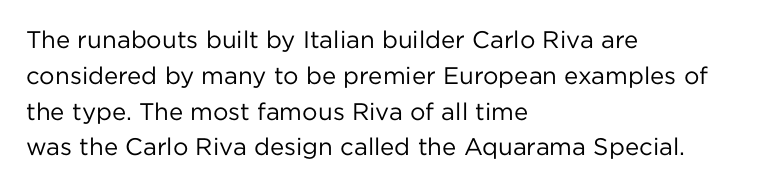
Q: Is the text bold? A: No.
Q: Is the text italic (slanted)? A: No, it is upright.
Q: Is the text underlined? A: No.
Q: How is the paragraph aligned? A: Left-aligned.
Q: Is the spacing between letters normal or unusually wide? A: Normal.
Q: Is the spacing between lines tight, normal or loose? A: Normal.
